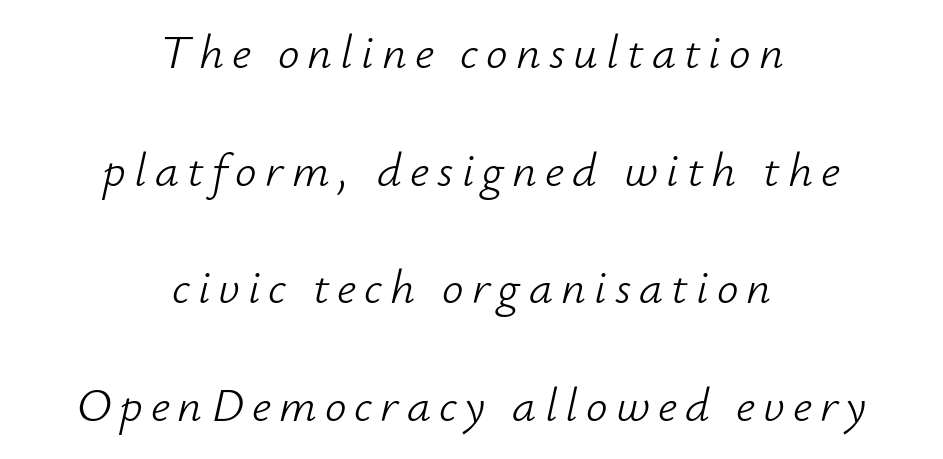
Unbolded letterforms with no extra heft. Is there much room between lines? Yes — plenty of vertical air separates them. The typesetter chose a symmetrical, centered arrangement here. Character widths vary here, with narrow letters taking less room than wide ones. A clean baseline with only descenders dipping below it. You can tell it's italic because the verticals aren't actually vertical.
